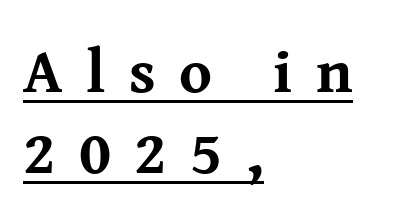
Q: Is the text bold? A: Yes.
Q: Is the text italic (slanted)? A: No, it is upright.
Q: Is the typeface a serif or a sans-serif typeface? A: Serif.
Q: Is the text underlined? A: Yes.
Q: How is the paragraph aligned? A: Left-aligned.
Q: Is the spacing between letters normal or unusually wide? A: Unusually wide.
Q: Is the spacing between lines tight, normal or loose? A: Normal.
Q: Width (condensed, normal, or wide)? A: Normal.
Q: Stroke contrast? A: Medium.
Q: x-height? A: Medium.
Q: Monospaced? A: No.
